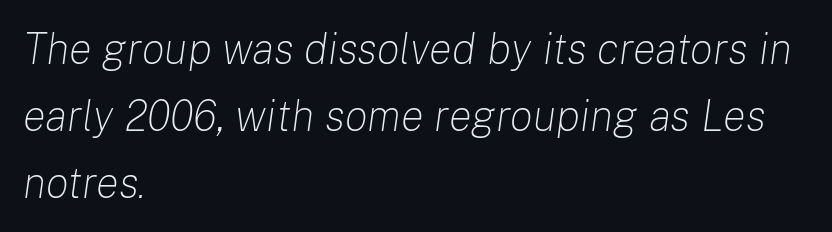
Is the letter spacing exaggerated? No — it looks like the ordinary default. The paragraph has a hard left edge and a soft right edge. Note the varied advance widths — an 'i' is clearly narrower than an 'm'. Quick note: italic.
